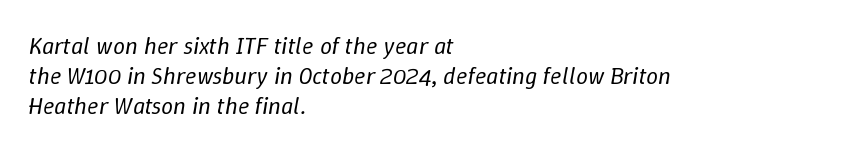
{"italic": "yes", "lean": "right", "slant_degrees": 9, "bold": "no", "underline": "no", "align": "left", "line_spacing": "normal", "line_spacing_ratio": 1.25, "letter_spacing": "normal", "letter_spacing_em": 0.0, "glyph_px": 24}
